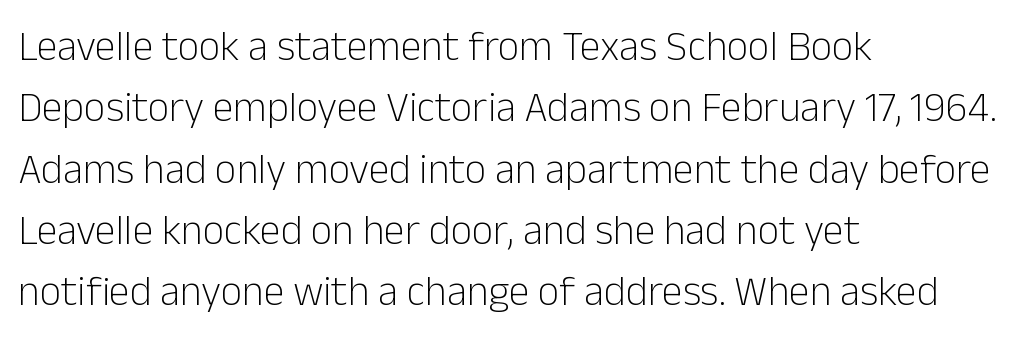
Q: Is the text bold? A: No.
Q: Is the text italic (slanted)? A: No, it is upright.
Q: Is the typeface a serif or a sans-serif typeface? A: Sans-serif.
Q: Is the text underlined? A: No.
Q: How is the paragraph aligned? A: Left-aligned.
Q: Is the spacing between letters normal or unusually wide? A: Normal.
Q: Is the spacing between lines tight, normal or loose? A: Normal.
Q: Width (condensed, normal, or wide)? A: Normal.
Q: Stroke contrast? A: Low.
Q: x-height? A: Medium.
Q: Monospaced? A: No.
